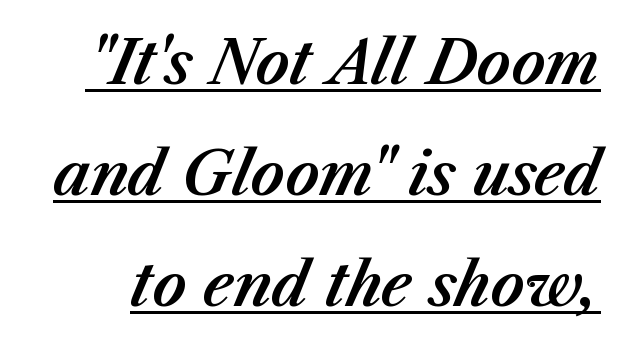
The image shows 59 px text type, italic (leaning right); set line spacing 1.88x, normal letter spacing, underlined; medium stroke contrast and a medium x-height.
